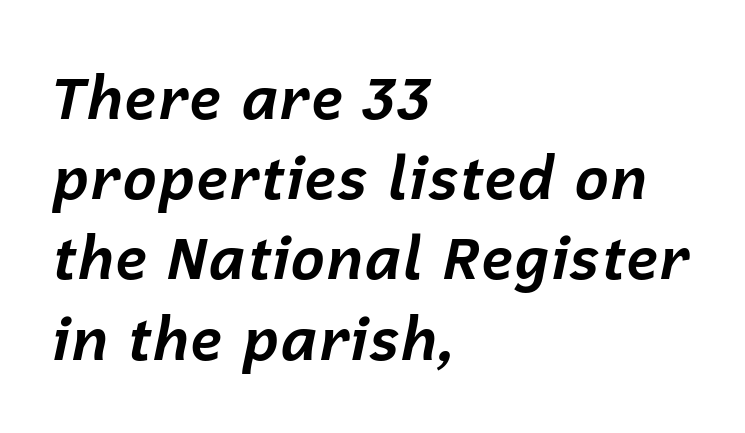
Q: Is the text bold? A: Yes.
Q: Is the text italic (slanted)? A: Yes, it leans right by about 12 degrees.
Q: Is the text underlined? A: No.
Q: How is the paragraph aligned? A: Left-aligned.
Q: Is the spacing between letters normal or unusually wide? A: Normal.
Q: Is the spacing between lines tight, normal or loose? A: Normal.
Q: Width (condensed, normal, or wide)? A: Normal.
Q: Stroke contrast? A: Low.
Q: x-height? A: Medium.
Q: Monospaced? A: No.
